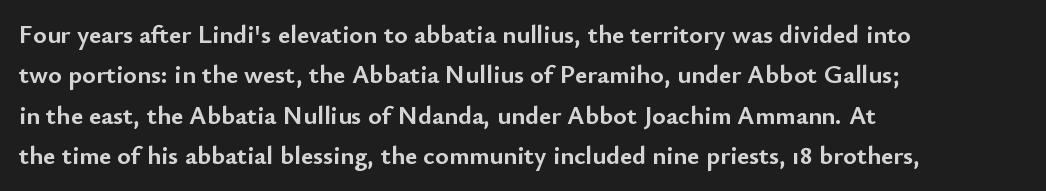
{"italic": "no", "bold": "yes", "underline": "no", "align": "left", "line_spacing": "normal", "line_spacing_ratio": 1.55, "letter_spacing": "normal", "letter_spacing_em": 0.0, "glyph_px": 26}
